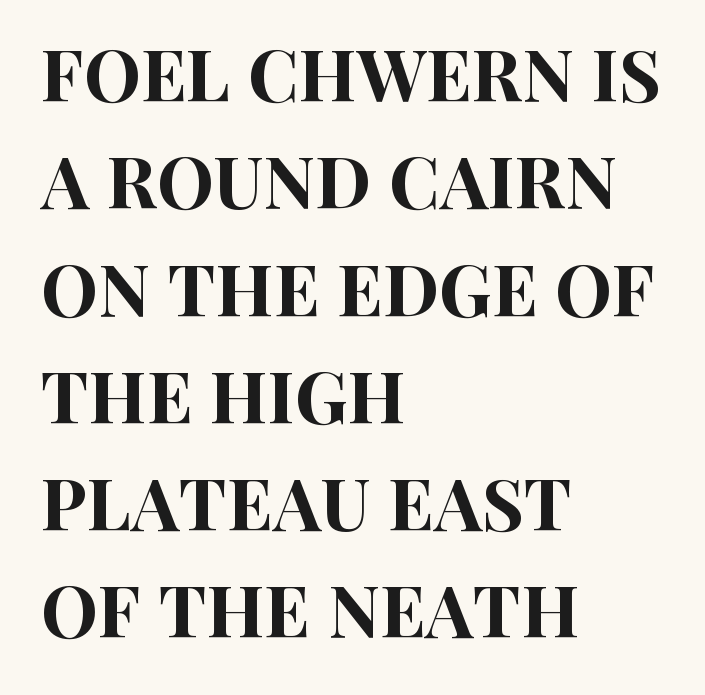
Q: Is the text italic (slanted)? A: No, it is upright.
Q: Is the typeface a serif or a sans-serif typeface? A: Sans-serif.
Q: Is the text underlined? A: No.
Q: How is the paragraph aligned? A: Left-aligned.
Q: Is the spacing between letters normal or unusually wide? A: Normal.
Q: Is the spacing between lines tight, normal or loose? A: Normal.
Q: Width (condensed, normal, or wide)? A: Condensed.
Q: Stroke contrast? A: High.
Q: x-height? A: Large.
Q: Monospaced? A: No.
